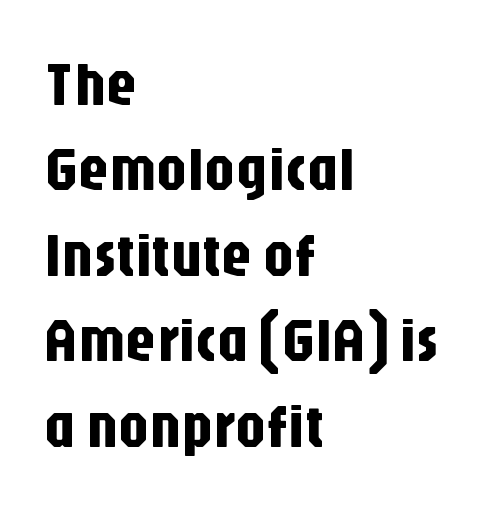
These lines are rendered in a variable-pitch font. The specimen reads as upright at a glance. A normal amount of white space separates one row of letters from the next. Decoration check: the copy has no underline. The passage shown is typeset with a sans-serif family. Alignment: flush left.
